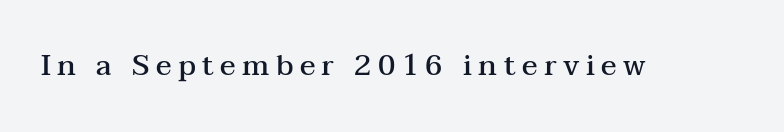
Glance below the letters and you will spot only blank space. The passage shown is typed in a proportional face where columns would drift. This rendering employs a face with finishing strokes, i.e., a serif. How are the letters spaced? Widely, with obvious added tracking. Heft: intermediate — a semibold. Vertical strokes here are truly vertical.
